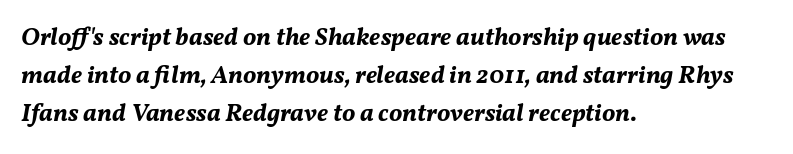
Q: Is the text bold? A: Yes.
Q: Is the text italic (slanted)? A: Yes, it leans right by about 11 degrees.
Q: Is the text underlined? A: No.
Q: How is the paragraph aligned? A: Left-aligned.
Q: Is the spacing between letters normal or unusually wide? A: Normal.
Q: Is the spacing between lines tight, normal or loose? A: Normal.
